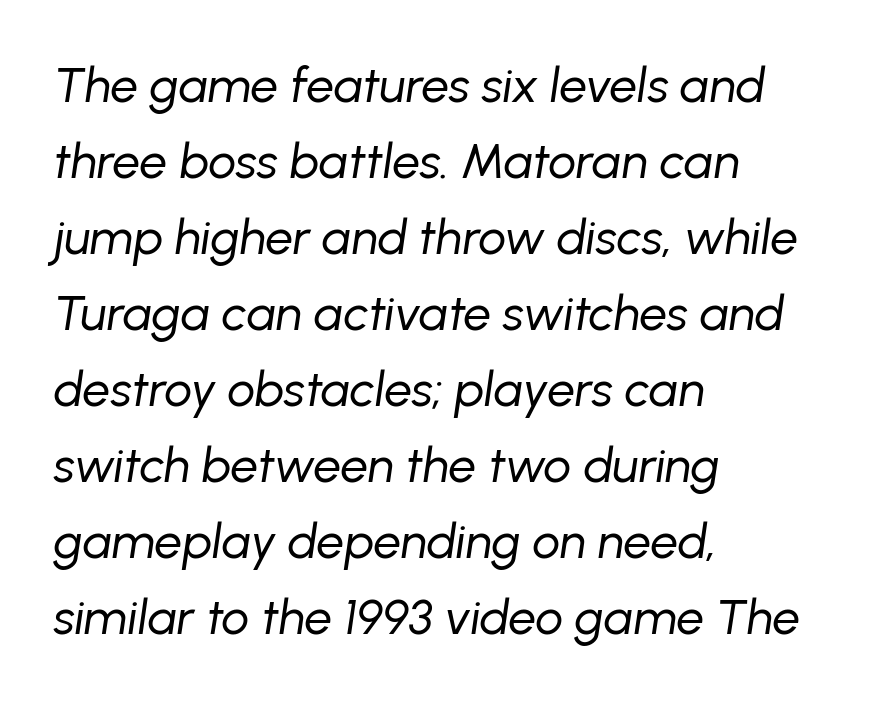
Looking at the ascenders, they clearly lean. No chunkiness to these letters — they're not bold. Each letter keeps its own natural width here, so spacing adapts to shape. Each row of text sits above clean, open space.
